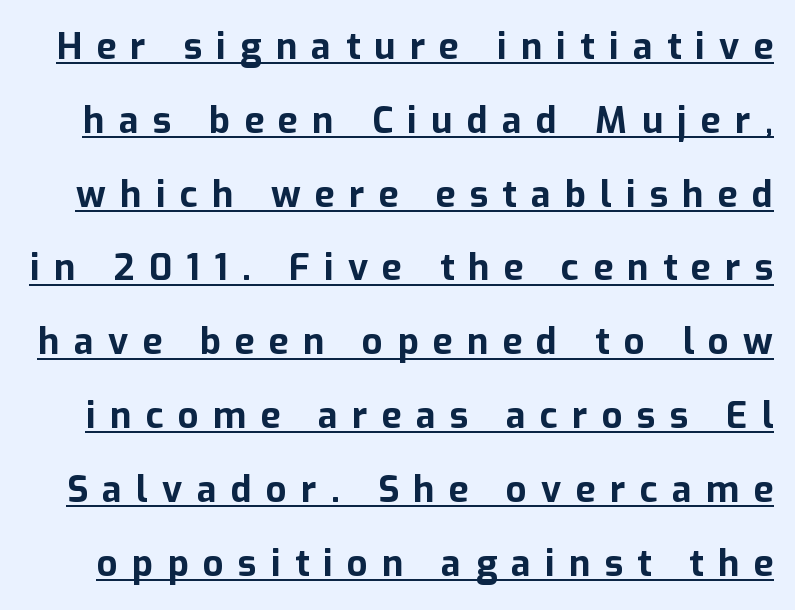
{"serif": "no", "italic": "no", "bold": "yes", "weight": "bold", "width": "normal", "stroke_contrast": "low", "x_height": "medium", "monospaced": "no", "underline": "yes", "line_spacing": "loose", "line_spacing_ratio": 2.05, "letter_spacing": "wide", "letter_spacing_em": 0.4, "glyph_px": 36}
